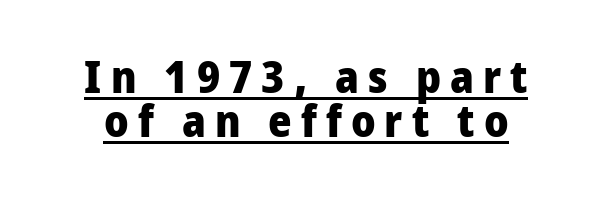
The rendering shows plain stroke endings on the letterforms — a sans-serif design. The typography opts for an upright posture over an oblique one. Whoever set this chose condensed vertical rhythm over breathing room. Look at the tracking — it's clearly loosened, letters drifting apart. The face used here has the dense, thick strokes of a bold. The face used here is proportionally spaced, like ordinary book or web type.
